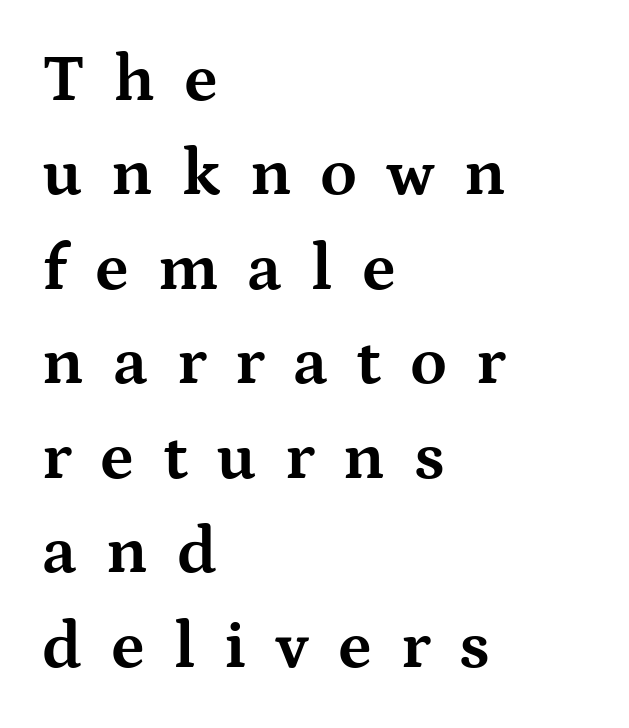
Emphasis by weight is at full strength: bold. The rendering shows small feet on the letterforms — a serif design. Caption: multi-line text, flush left, ragged right. The tracking jumps out immediately: characters are airy and widely separated.
